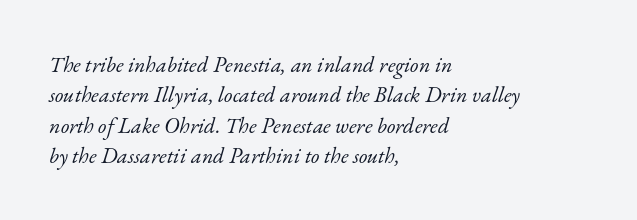
{"italic": "yes", "lean": "right", "slant_degrees": 17, "bold": "no", "underline": "no", "align": "left", "line_spacing": "normal", "line_spacing_ratio": 1.38, "letter_spacing": "normal", "letter_spacing_em": 0.0, "glyph_px": 22}
